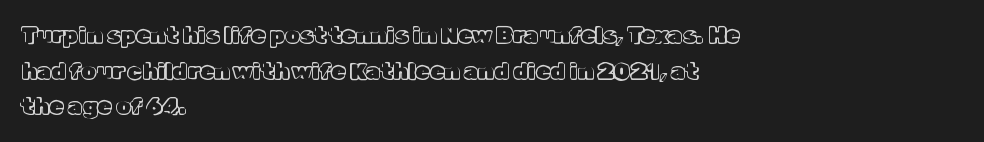
The image shows 23 px text type, upright; set left-aligned, normal line spacing (1.55x), normal letter spacing, not underlined.
